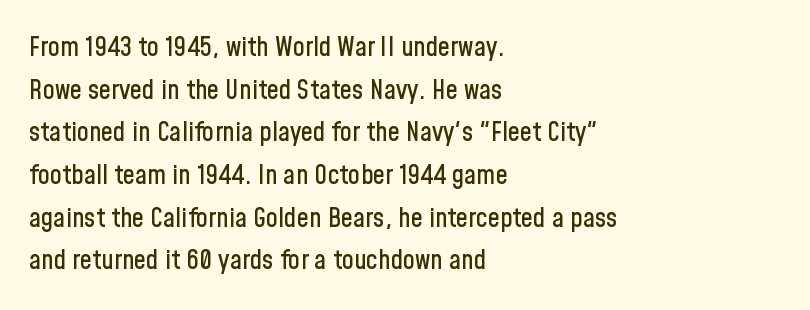
The image shows 27 px text type, upright; set left-aligned, normal line spacing (1.58x), normal letter spacing, not underlined.
